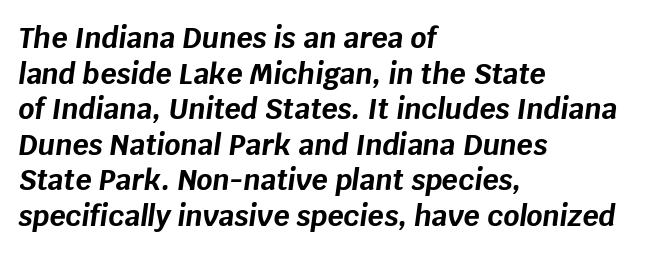
{"italic": "yes", "lean": "right", "slant_degrees": 8, "bold": "yes", "weight": "bold", "width": "normal", "stroke_contrast": "low", "x_height": "large", "monospaced": "no", "underline": "no", "align": "left", "line_spacing": "normal", "line_spacing_ratio": 1.27, "letter_spacing": "normal", "letter_spacing_em": 0.0, "glyph_px": 28}
